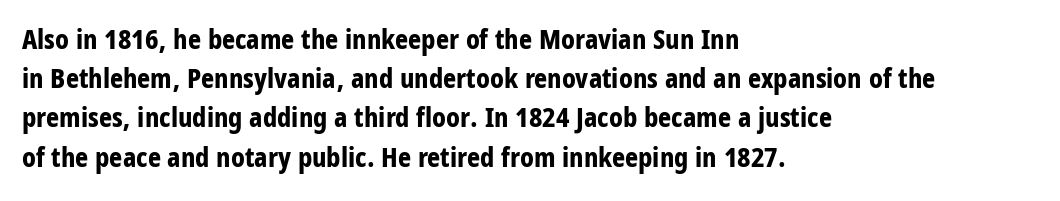
{"serif": "no", "italic": "no", "bold": "yes", "weight": "bold", "width": "condensed", "stroke_contrast": "low", "x_height": "large", "monospaced": "no", "underline": "no", "align": "left", "line_spacing": "normal", "line_spacing_ratio": 1.4, "letter_spacing": "normal", "letter_spacing_em": 0.0, "glyph_px": 28}
